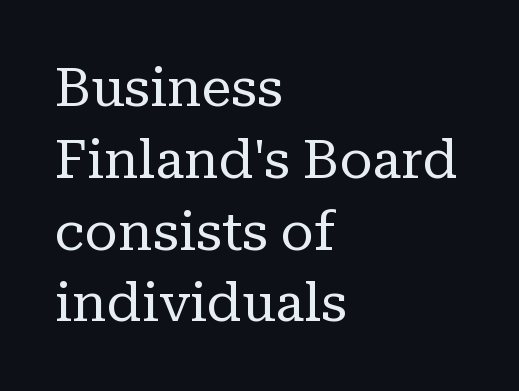
Q: Is the text bold? A: No.
Q: Is the text italic (slanted)? A: No, it is upright.
Q: Is the typeface a serif or a sans-serif typeface? A: Serif.
Q: Is the text underlined? A: No.
Q: How is the paragraph aligned? A: Left-aligned.
Q: Is the spacing between letters normal or unusually wide? A: Normal.
Q: Is the spacing between lines tight, normal or loose? A: Normal.
Q: Width (condensed, normal, or wide)? A: Normal.
Q: Stroke contrast? A: Low.
Q: x-height? A: Medium.
Q: Monospaced? A: No.
